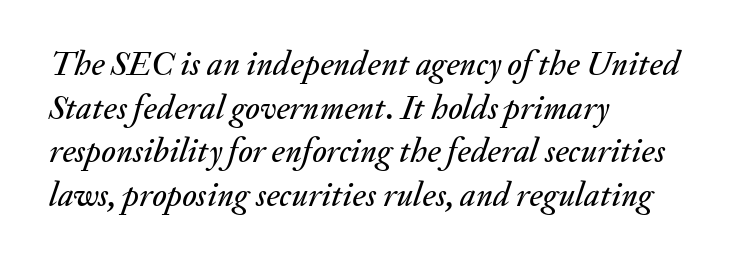
Q: Is the text italic (slanted)? A: Yes, it leans right by about 20 degrees.
Q: Is the text underlined? A: No.
Q: How is the paragraph aligned? A: Left-aligned.
Q: Is the spacing between letters normal or unusually wide? A: Normal.
Q: Is the spacing between lines tight, normal or loose? A: Normal.
Q: Width (condensed, normal, or wide)? A: Normal.
Q: Stroke contrast? A: Medium.
Q: x-height? A: Small.
Q: Monospaced? A: No.
